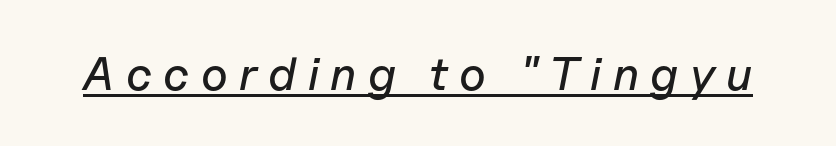
{"italic": "yes", "lean": "right", "slant_degrees": 11, "width": "normal", "stroke_contrast": "low", "x_height": "medium", "monospaced": "no", "underline": "yes", "letter_spacing": "wide", "letter_spacing_em": 0.24, "glyph_px": 47}
